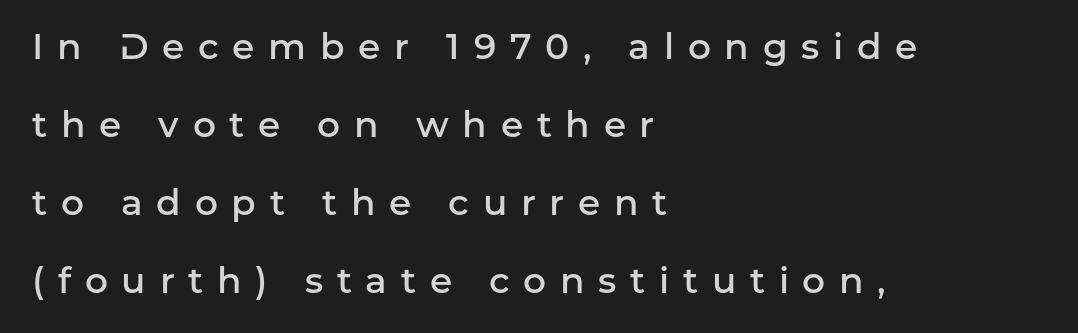
The image shows 36 px semibold sans-serif type, upright; set left-aligned, loose line spacing (2.17x), unusually wide letter spacing (+0.38 em), not underlined; low stroke contrast and a medium x-height.
